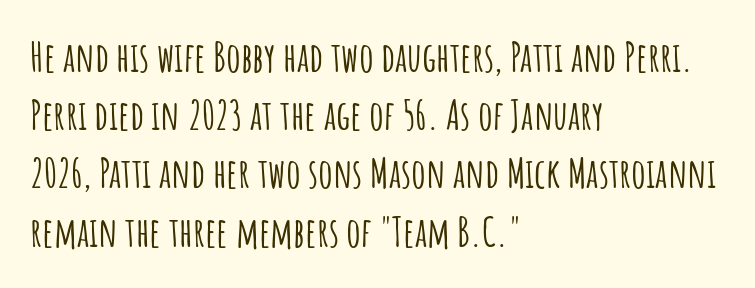
The image shows 41 px condensed sans-serif type, upright; set left-aligned, normal line spacing (1.42x), normal letter spacing, not underlined; low stroke contrast and a large x-height.
